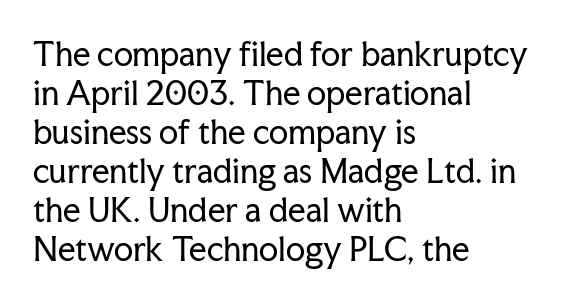
The image shows 31 px regular-weight serif type, upright; set left-aligned, normal line spacing (1.26x), normal letter spacing, not underlined; low stroke contrast and a medium x-height.
